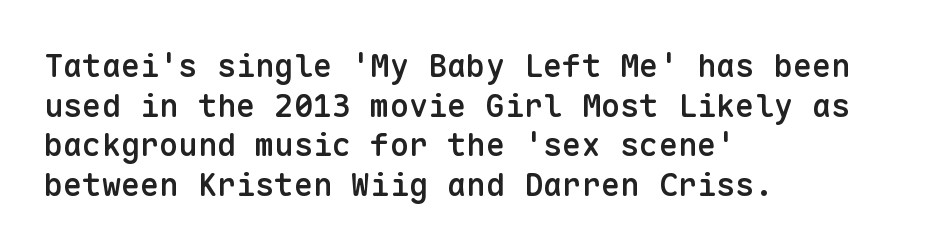
Q: Is the text bold? A: Semi-bold.
Q: Is the text italic (slanted)? A: No, it is upright.
Q: Is the typeface a serif or a sans-serif typeface? A: Sans-serif.
Q: Is the text underlined? A: No.
Q: How is the paragraph aligned? A: Left-aligned.
Q: Is the spacing between letters normal or unusually wide? A: Normal.
Q: Width (condensed, normal, or wide)? A: Normal.
Q: Stroke contrast? A: Low.
Q: x-height? A: Medium.
Q: Monospaced? A: Yes.
